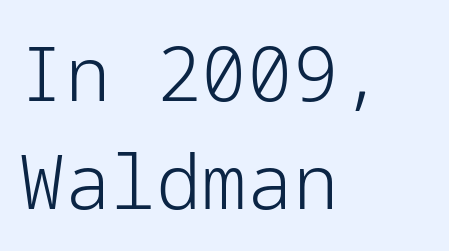
Q: Is the text bold? A: No.
Q: Is the text italic (slanted)? A: No, it is upright.
Q: Is the typeface a serif or a sans-serif typeface? A: Sans-serif.
Q: Is the text underlined? A: No.
Q: How is the paragraph aligned? A: Left-aligned.
Q: Is the spacing between letters normal or unusually wide? A: Normal.
Q: Is the spacing between lines tight, normal or loose? A: Normal.
Q: Width (condensed, normal, or wide)? A: Normal.
Q: Stroke contrast? A: Low.
Q: x-height? A: Medium.
